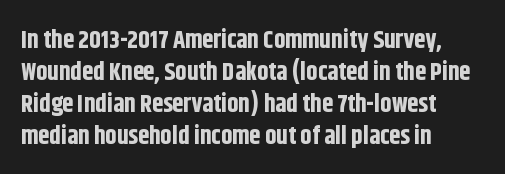
Q: Is the text bold? A: Yes.
Q: Is the text italic (slanted)? A: No, it is upright.
Q: Is the text underlined? A: No.
Q: How is the paragraph aligned? A: Left-aligned.
Q: Is the spacing between letters normal or unusually wide? A: Normal.
Q: Is the spacing between lines tight, normal or loose? A: Normal.
